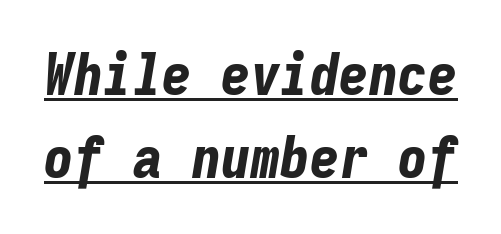
Typesetter's note: full bold, strokes at maximum text heaviness. Spacing verdict: monospaced, one width for all characters. Default kerning and tracking; the words read as compact shapes. A normal amount of white space separates one row of letters from the next. The glyphs are accompanied by a horizontal stroke just below them.
